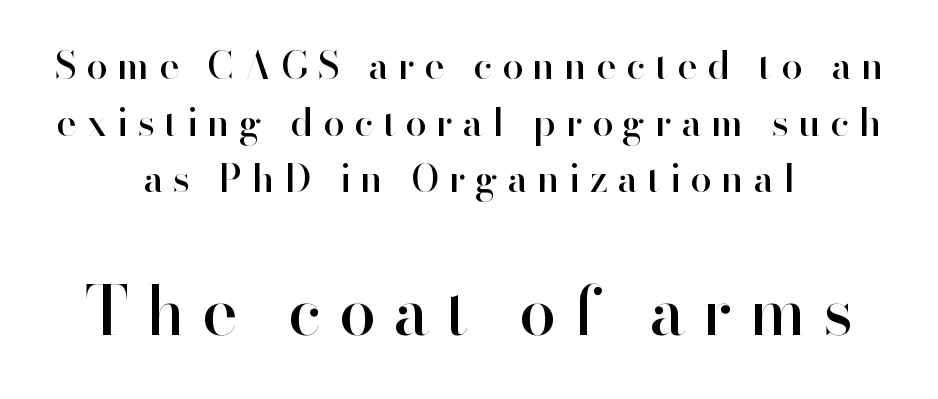
Horizontal bands of white between lines are of average thickness. Each letter keeps its own natural width here, so spacing adapts to shape. The rendering shows plain stroke endings on the letterforms — a sans-serif design. Look at the tracking — it's clearly loosened, letters drifting apart. This rendering uses center alignment, leaving both contours irregular but symmetric. Plain, unruled lines of type.
